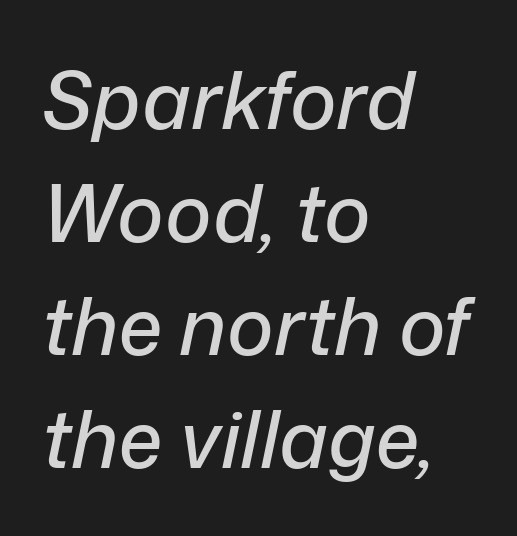
The image shows 79 px text type, italic (leaning right); set left-aligned, normal line spacing (1.43x), normal letter spacing, not underlined; low stroke contrast and a medium x-height.
